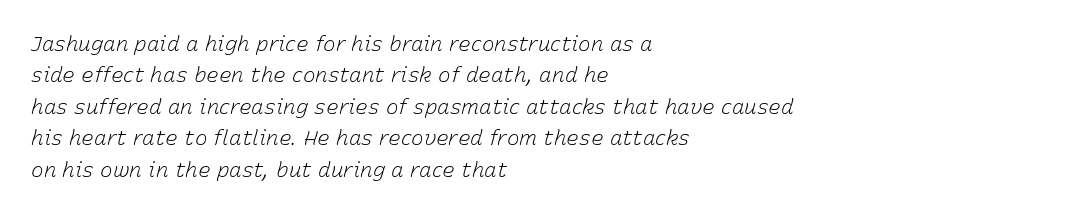
{"italic": "yes", "lean": "right", "slant_degrees": 15, "bold": "no", "underline": "no", "align": "left", "line_spacing": "normal", "line_spacing_ratio": 1.5, "letter_spacing": "normal", "letter_spacing_em": 0.0, "glyph_px": 21}
